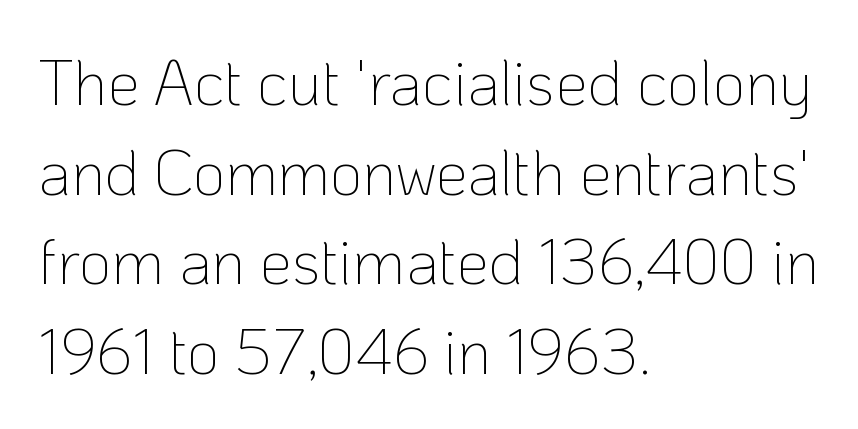
A typesetter would call this leading conventional body-copy spacing. The lines are quadded left. Here the designer chose a conventional face with non-uniform glyph widths. Upright lettering throughout.
